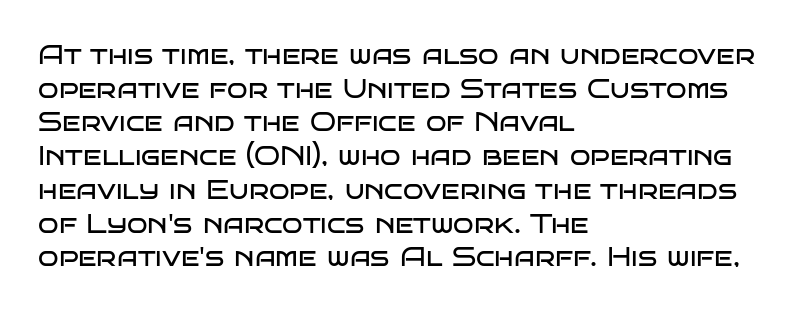
The image shows 27 px text type, upright; set left-aligned, normal line spacing (1.25x), normal letter spacing, not underlined.
